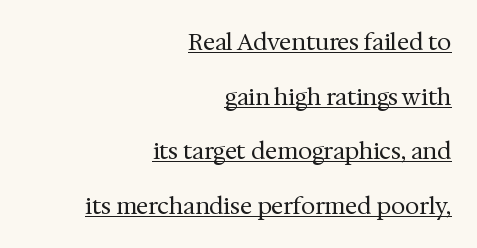
Q: Is the text bold? A: No.
Q: Is the text italic (slanted)? A: No, it is upright.
Q: Is the text underlined? A: Yes.
Q: How is the paragraph aligned? A: Right-aligned.
Q: Is the spacing between letters normal or unusually wide? A: Normal.
Q: Is the spacing between lines tight, normal or loose? A: Loose.
